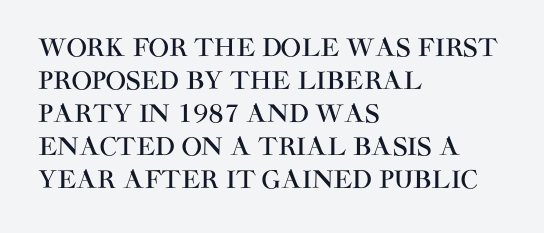
Q: Is the text italic (slanted)? A: No, it is upright.
Q: Is the text underlined? A: No.
Q: How is the paragraph aligned? A: Left-aligned.
Q: Is the spacing between letters normal or unusually wide? A: Normal.
Q: Is the spacing between lines tight, normal or loose? A: Normal.
